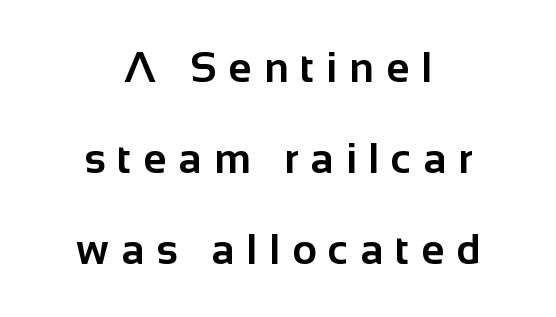
No word sits above an underline. The block of text is sparse from top to bottom, with ample space between rows. Looks like regular typesetting: each glyph gets only the width it needs. The rendering inserts visible extra space after every character. I'd describe the lettering as bold — thick and assertive.
